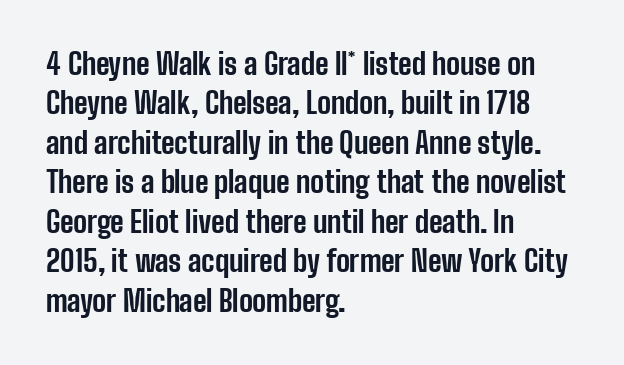
{"serif": "no", "italic": "no", "bold": "yes", "weight": "bold", "width": "condensed", "stroke_contrast": "low", "x_height": "medium", "monospaced": "no", "underline": "no", "align": "left", "line_spacing": "normal", "line_spacing_ratio": 1.36, "letter_spacing": "normal", "letter_spacing_em": 0.0, "glyph_px": 29}
